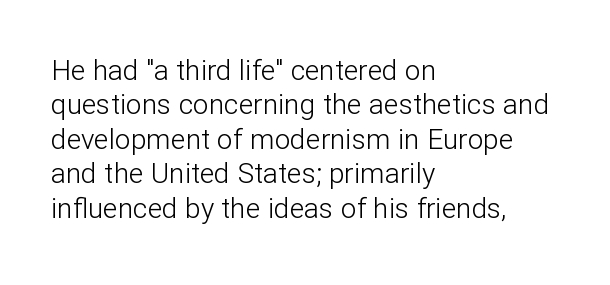
{"serif": "no", "italic": "no", "bold": "no", "weight": "light", "width": "normal", "stroke_contrast": "low", "x_height": "medium", "monospaced": "no", "underline": "no", "align": "left", "line_spacing_ratio": 1.23, "letter_spacing": "normal", "letter_spacing_em": 0.0, "glyph_px": 28}
